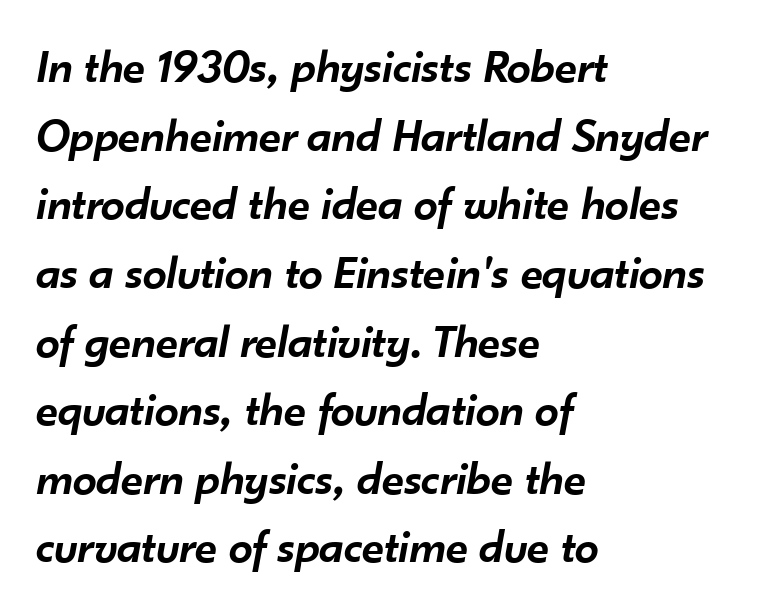
Q: Is the text bold? A: Semi-bold.
Q: Is the text italic (slanted)? A: Yes, it leans right by about 10 degrees.
Q: Is the text underlined? A: No.
Q: How is the paragraph aligned? A: Left-aligned.
Q: Is the spacing between letters normal or unusually wide? A: Normal.
Q: Is the spacing between lines tight, normal or loose? A: Normal.
Q: Width (condensed, normal, or wide)? A: Normal.
Q: Stroke contrast? A: Low.
Q: x-height? A: Small.
Q: Monospaced? A: No.
